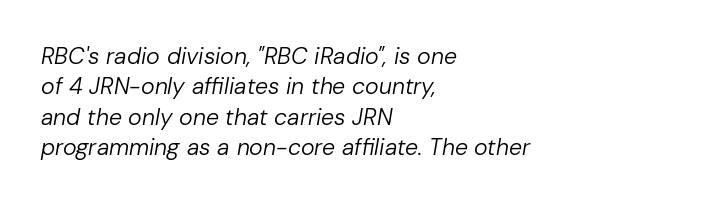
The image shows 23 px text type, italic (leaning right); set left-aligned, normal line spacing (1.32x), normal letter spacing, not underlined.
